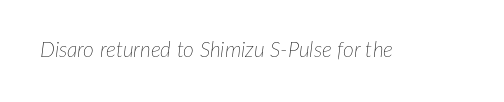
The image shows 21 px text type, italic (leaning right); set normal letter spacing, not underlined.
